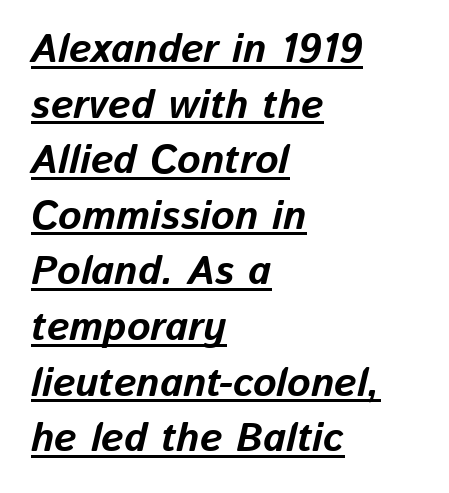
The image shows 40 px bold type, italic (leaning right); set left-aligned, normal line spacing (1.39x), normal letter spacing, underlined; low stroke contrast and a medium x-height.
